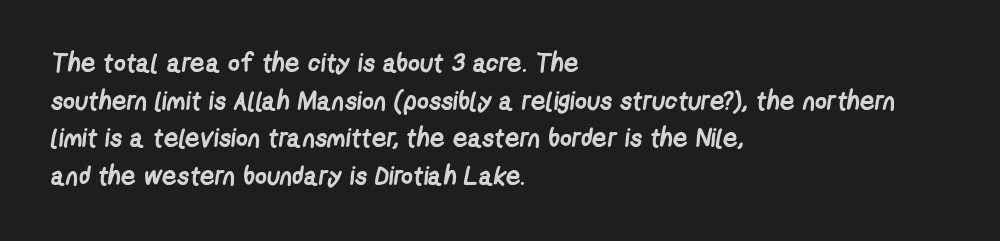
{"bold": "yes", "underline": "no", "align": "left", "line_spacing": "normal", "line_spacing_ratio": 1.45, "letter_spacing": "normal", "letter_spacing_em": 0.0, "glyph_px": 26}
